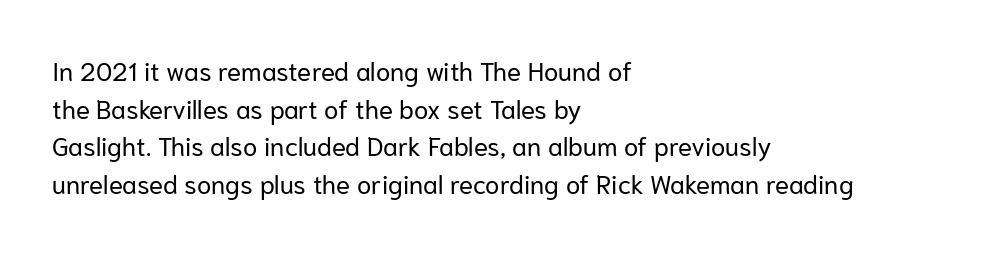
The image shows 26 px text type, upright; set left-aligned, normal line spacing (1.45x), normal letter spacing, not underlined.
